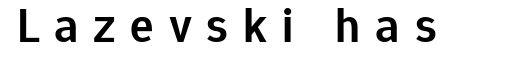
{"serif": "no", "italic": "no", "bold": "semi", "weight": "semibold", "width": "normal", "stroke_contrast": "low", "x_height": "medium", "monospaced": "no", "underline": "no", "letter_spacing": "wide", "letter_spacing_em": 0.3, "glyph_px": 49}
